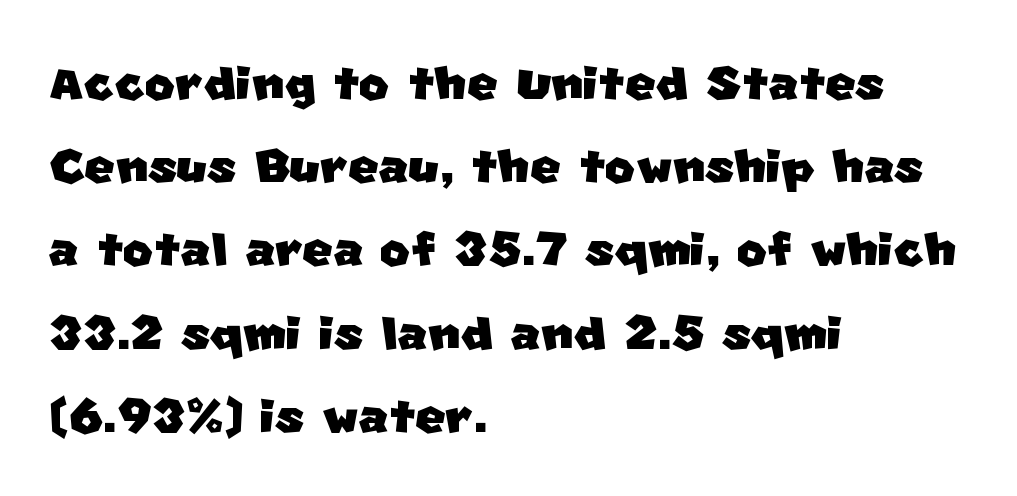
The image shows 65 px sans-serif type; set left-aligned, normal line spacing (1.28x), normal letter spacing, not underlined; low stroke contrast and a large x-height.
